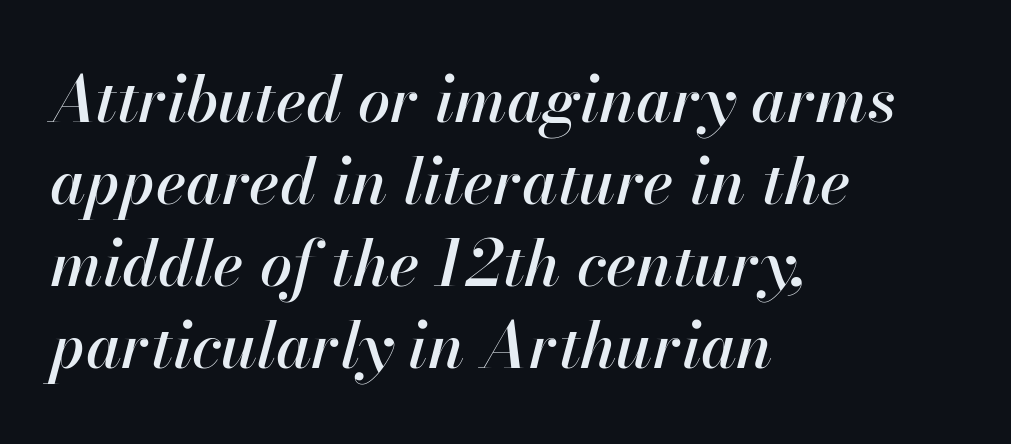
The image shows 64 px text type, italic (leaning right); set left-aligned, normal line spacing (1.28x), normal letter spacing, not underlined; high stroke contrast and a small x-height.
